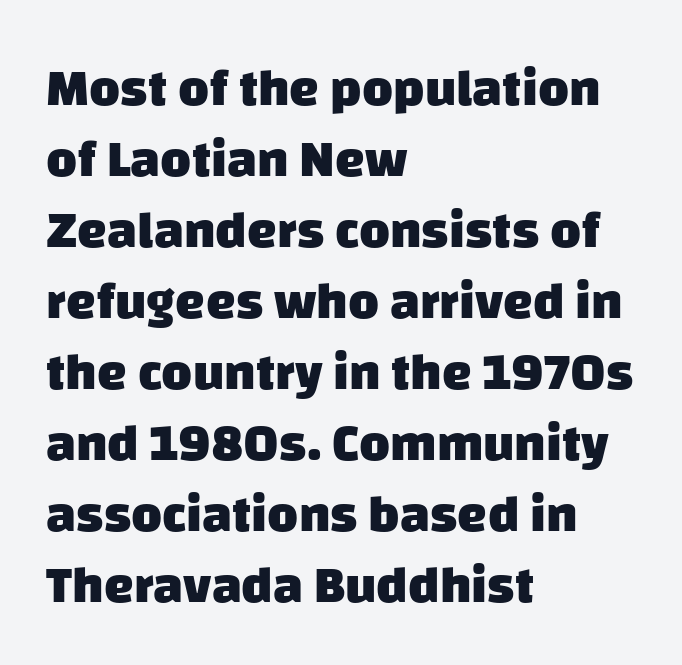
The image shows 53 px heavy sans-serif type; set left-aligned, normal line spacing (1.34x), normal letter spacing, not underlined; low stroke contrast and a large x-height.
